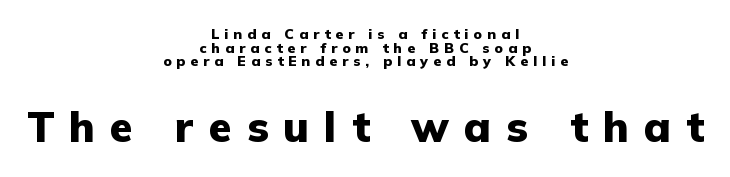
The string is rendered with underlining switched off. Typesetter's note — lower block bumped up in size, upper block left smaller. Notice how the stems are strictly vertical — no italics here. The letters are bold, with thick, heavy strokes. The passage shown is typed in a proportional face where columns would drift.
